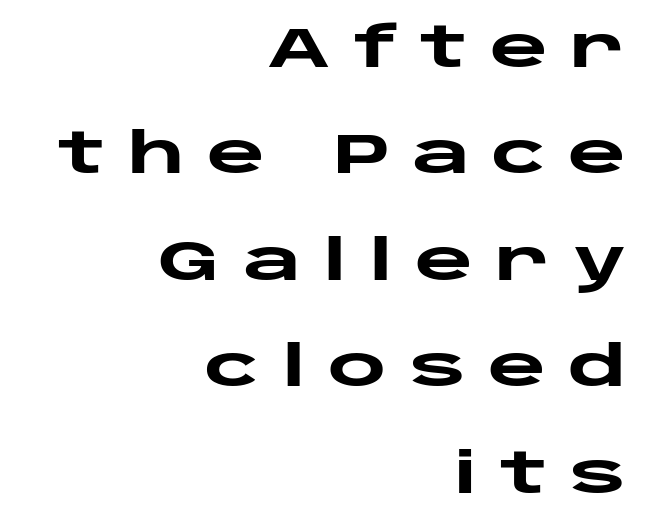
These lines are composed in type without serifs. Horizontal bands of white between lines are thick stripes. Strong, thick strokes mark this as bold type. Leftover space on each line is placed entirely before the opening word.
